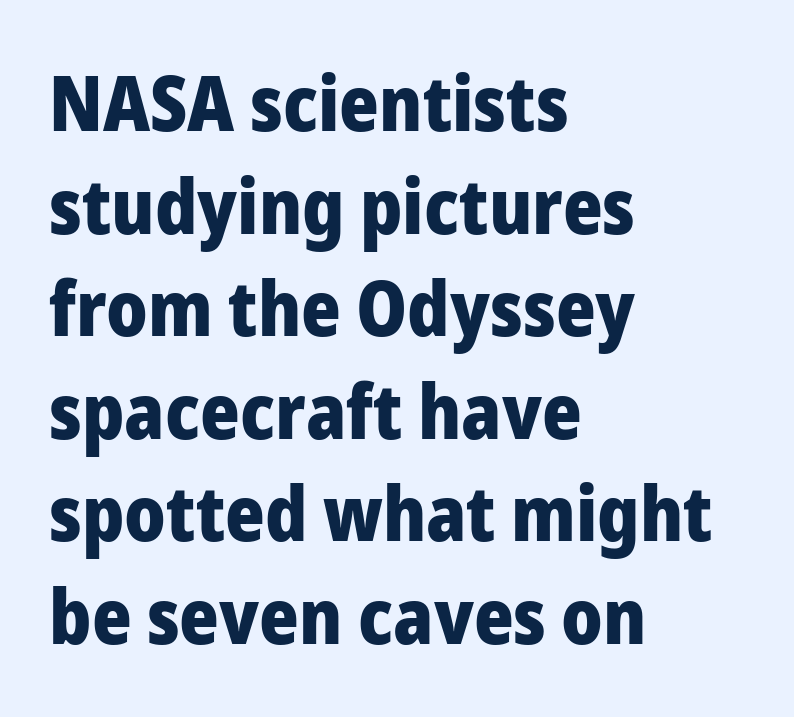
The image shows 76 px heavy sans-serif type, upright; set left-aligned, normal line spacing (1.35x), normal letter spacing, not underlined; low stroke contrast and a medium x-height.
